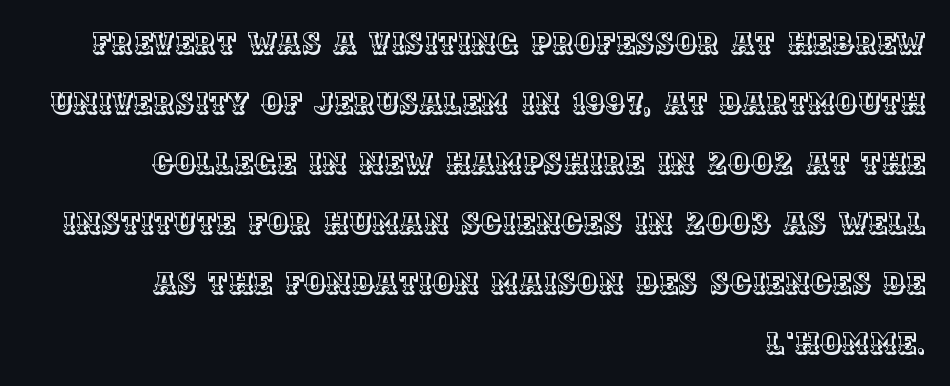
The space beneath each line is pristine and unruled. The lines are spread far apart with generous leading. Caption: standard tracking, unaltered. Visually the block forms a straight wall on the right and a jagged coastline on the left. Posture: vertical. Here the designer chose a conventional face with non-uniform glyph widths.
